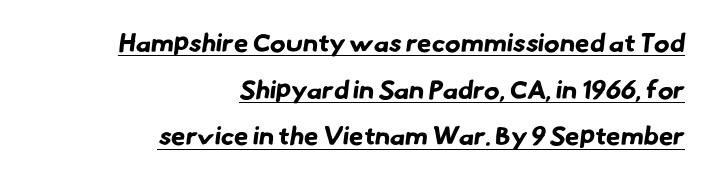
Tracking value appears to be zero — textbook default spacing. A continuous stroke trails under the words, as in a hyperlink. These lines stack with their right ends in a neat column. The face used here has the dense, thick strokes of a bold.
